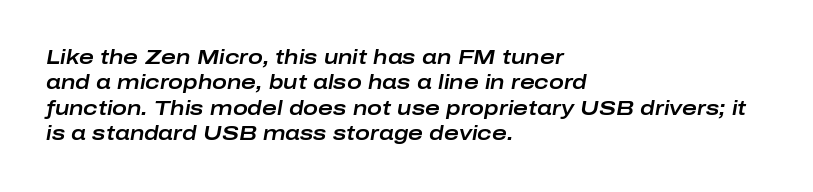
{"italic": "yes", "lean": "right", "slant_degrees": 10, "underline": "no", "align": "left", "line_spacing": "normal", "line_spacing_ratio": 1.27, "letter_spacing": "normal", "letter_spacing_em": 0.0, "glyph_px": 20}
